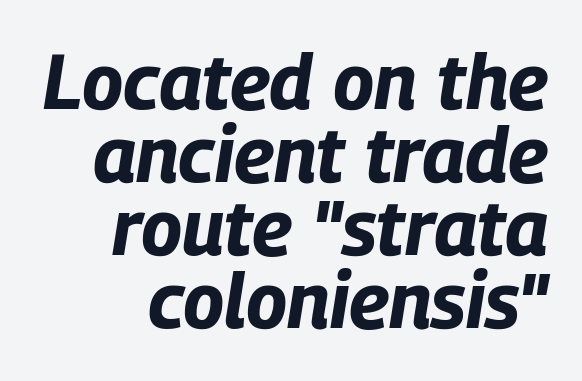
{"italic": "yes", "lean": "right", "slant_degrees": 9, "bold": "yes", "weight": "bold", "width": "condensed", "stroke_contrast": "low", "x_height": "large", "monospaced": "no", "underline": "no", "align": "right", "line_spacing": "tight", "line_spacing_ratio": 0.95, "letter_spacing": "normal", "letter_spacing_em": 0.0, "glyph_px": 77}
